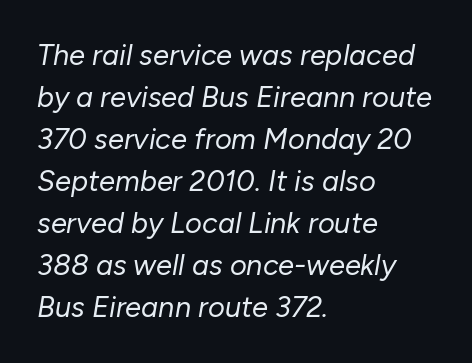
The image shows 29 px regular-weight type, italic (leaning right); set left-aligned, normal line spacing (1.45x), normal letter spacing, not underlined; low stroke contrast and a medium x-height.
